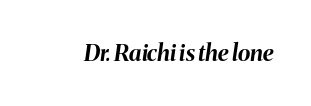
You'd pick this weight for a headline — it's a proper bold. This sample uses plain, unmodified letter spacing. The area under the type is left untouched. Style check: oblique.
